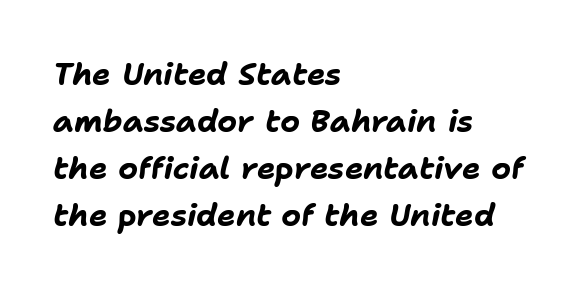
The image shows 31 px bold type, italic (leaning right); set left-aligned, normal line spacing (1.52x), normal letter spacing, not underlined; low stroke contrast and a medium x-height.
